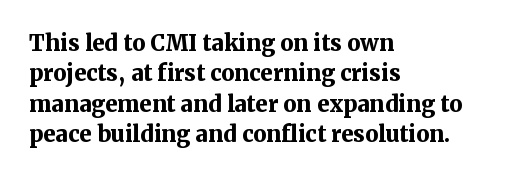
The paragraph shown leans on its left margin. The glyphs have the mass of a bold cut. How are the letters spaced? Ordinarily, with no added tracking. This sample uses an upright cut, with every glyph sitting square on the baseline.
